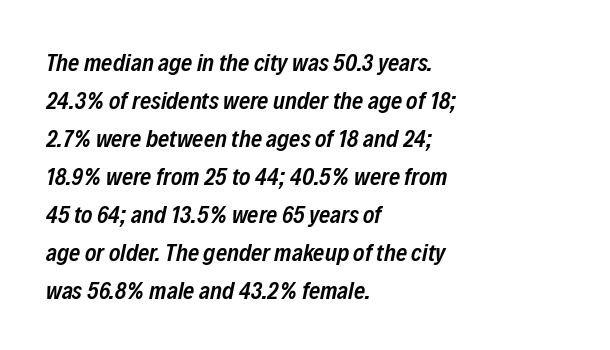
Successive baselines arrive at the customary interval. The paragraph shown leans on its left margin. On the weight axis this lands at semibold, roughly 600. Nobody touched the tracking dial on this one. Nobody drew a line under any word here. The font's italic variant was chosen for this text.
